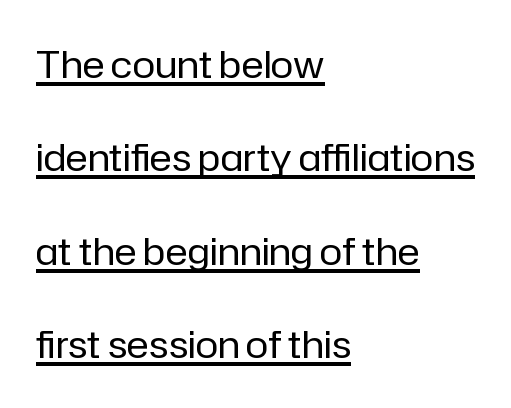
The image shows 38 px regular-weight sans-serif type, upright; set left-aligned, loose line spacing (2.46x), normal letter spacing, underlined; low stroke contrast and a medium x-height.
